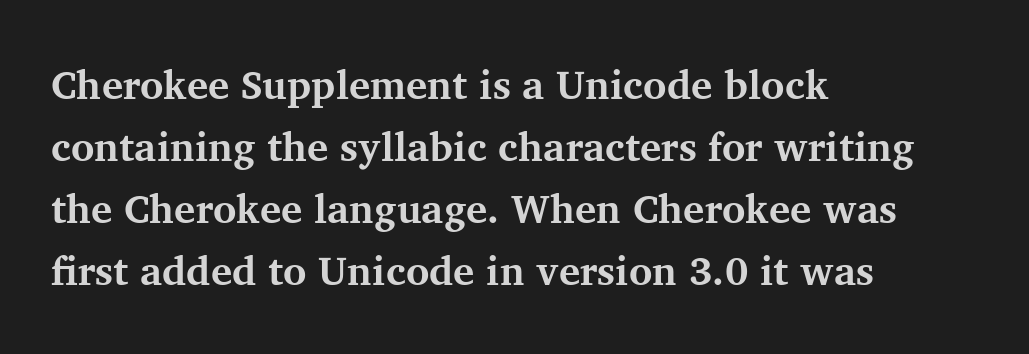
If you drew a line through each stem, it would be perfectly vertical. Thick stems and heavy bowls — unmistakably bold. Notice how the passage keeps a crisp vertical edge on the left only. These lines are rendered in a variable-pitch font.
